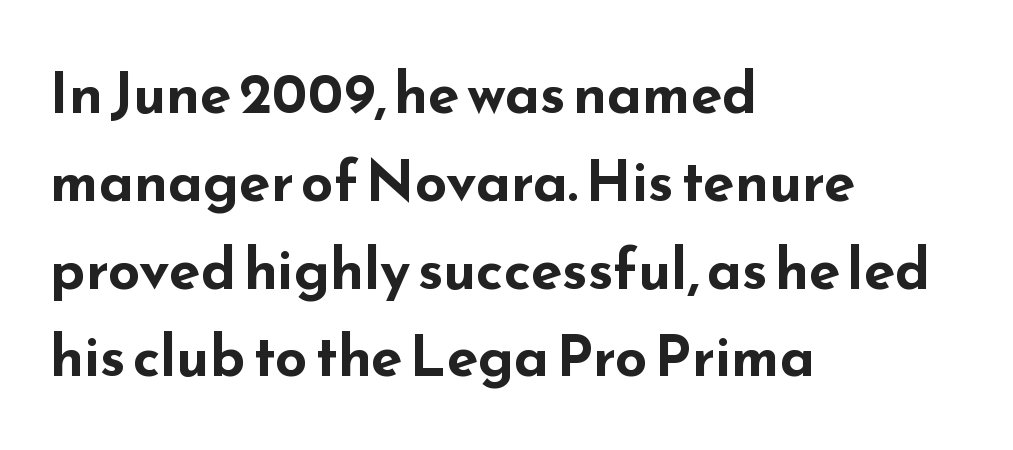
{"serif": "no", "italic": "no", "bold": "yes", "weight": "bold", "width": "wide", "stroke_contrast": "low", "x_height": "small", "monospaced": "no", "underline": "no", "align": "left", "line_spacing": "normal", "line_spacing_ratio": 1.54, "letter_spacing": "normal", "letter_spacing_em": 0.0, "glyph_px": 57}
